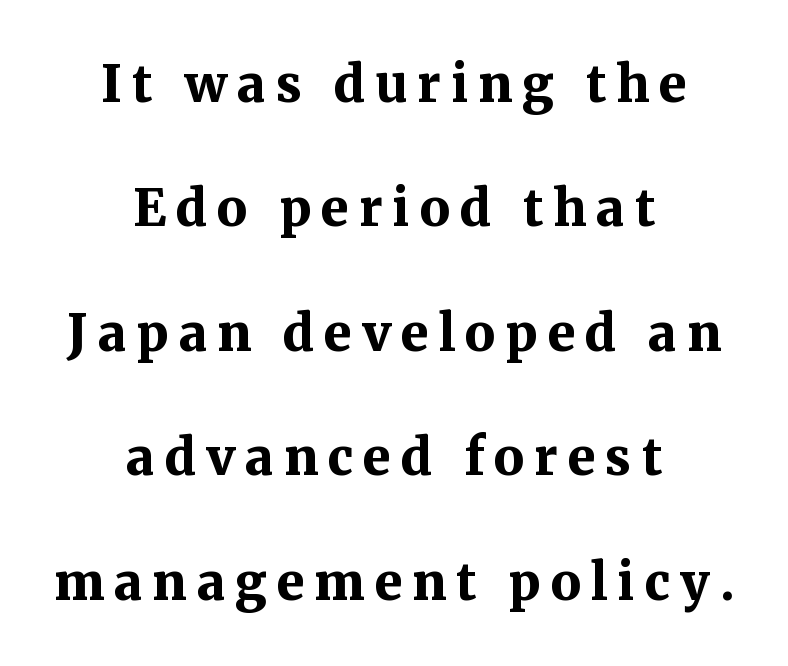
{"serif": "yes", "italic": "no", "bold": "yes", "weight": "bold", "width": "normal", "stroke_contrast": "medium", "x_height": "medium", "monospaced": "no", "underline": "no", "align": "center", "line_spacing": "loose", "line_spacing_ratio": 2.49, "letter_spacing": "wide", "letter_spacing_em": 0.2, "glyph_px": 50}
